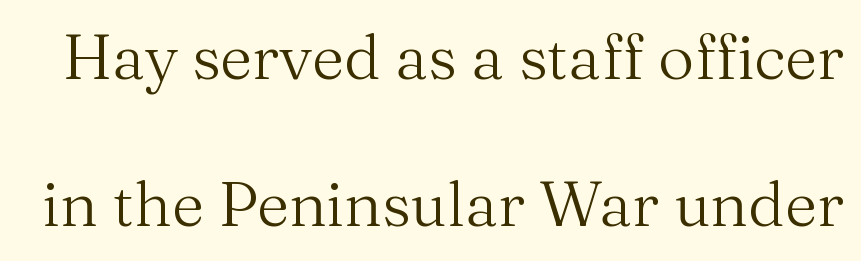
Q: Is the text bold? A: No.
Q: Is the text italic (slanted)? A: No, it is upright.
Q: Is the typeface a serif or a sans-serif typeface? A: Serif.
Q: Is the text underlined? A: No.
Q: Is the spacing between letters normal or unusually wide? A: Normal.
Q: Is the spacing between lines tight, normal or loose? A: Loose.
Q: Width (condensed, normal, or wide)? A: Normal.
Q: Stroke contrast? A: Medium.
Q: x-height? A: Medium.
Q: Monospaced? A: No.
